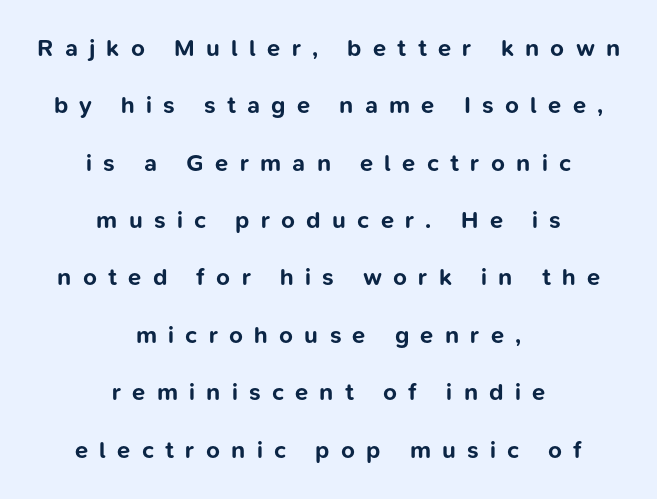
Q: Is the text bold? A: Yes.
Q: Is the text italic (slanted)? A: No, it is upright.
Q: Is the text underlined? A: No.
Q: How is the paragraph aligned? A: Centered.
Q: Is the spacing between letters normal or unusually wide? A: Unusually wide.
Q: Is the spacing between lines tight, normal or loose? A: Loose.
